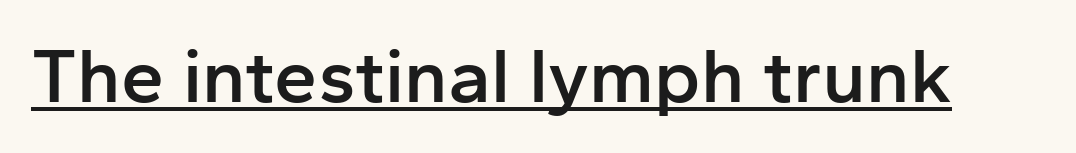
Q: Is the text bold? A: Semi-bold.
Q: Is the text italic (slanted)? A: No, it is upright.
Q: Is the typeface a serif or a sans-serif typeface? A: Sans-serif.
Q: Is the text underlined? A: Yes.
Q: Is the spacing between letters normal or unusually wide? A: Normal.
Q: Width (condensed, normal, or wide)? A: Normal.
Q: Stroke contrast? A: Low.
Q: x-height? A: Medium.
Q: Monospaced? A: No.
